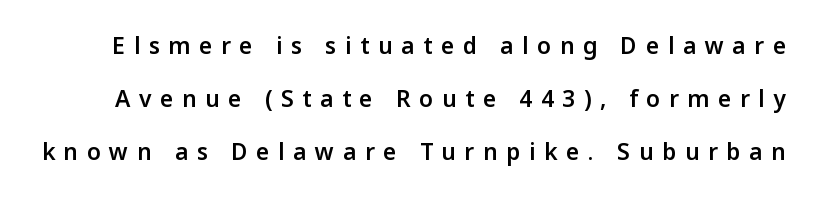
Q: Is the text bold? A: Semi-bold.
Q: Is the text italic (slanted)? A: No, it is upright.
Q: Is the text underlined? A: No.
Q: Is the spacing between letters normal or unusually wide? A: Unusually wide.
Q: Is the spacing between lines tight, normal or loose? A: Loose.
